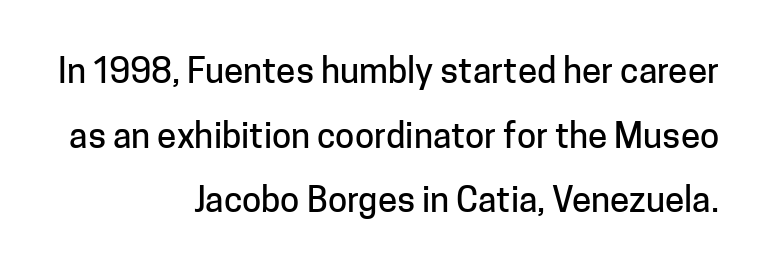
Q: Is the text italic (slanted)? A: No, it is upright.
Q: Is the typeface a serif or a sans-serif typeface? A: Sans-serif.
Q: Is the text underlined? A: No.
Q: How is the paragraph aligned? A: Right-aligned.
Q: Is the spacing between letters normal or unusually wide? A: Normal.
Q: Width (condensed, normal, or wide)? A: Normal.
Q: Stroke contrast? A: Low.
Q: x-height? A: Medium.
Q: Monospaced? A: No.
